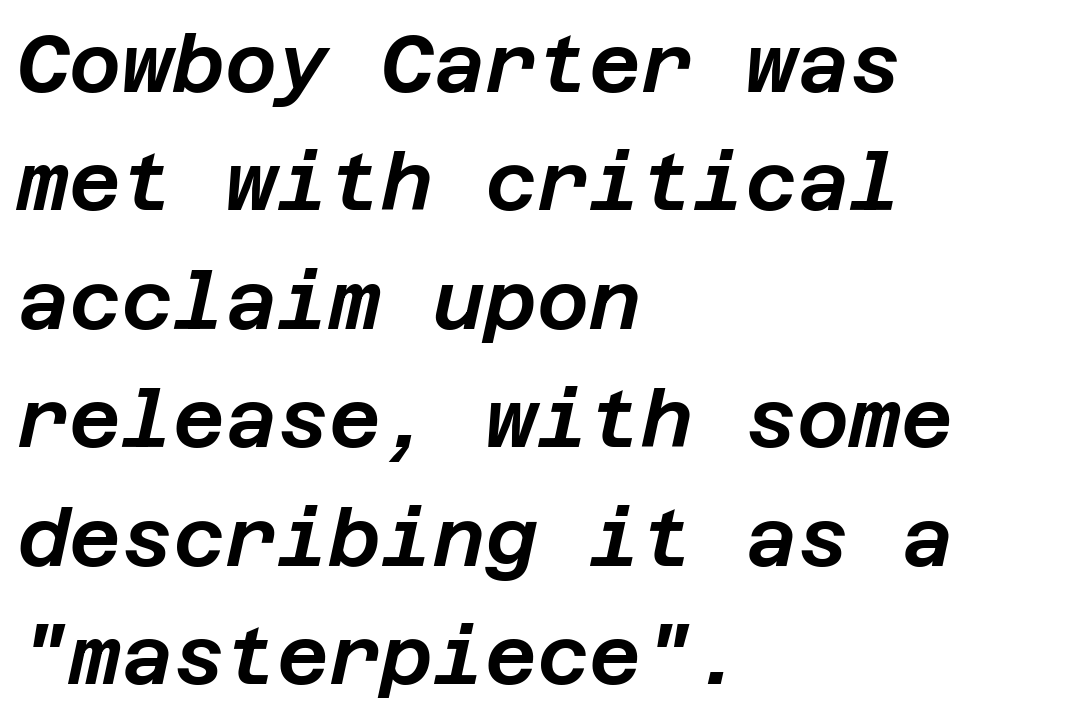
Q: Is the text italic (slanted)? A: Yes, it leans right by about 12 degrees.
Q: Is the text underlined? A: No.
Q: How is the paragraph aligned? A: Left-aligned.
Q: Is the spacing between letters normal or unusually wide? A: Normal.
Q: Is the spacing between lines tight, normal or loose? A: Normal.
Q: Width (condensed, normal, or wide)? A: Normal.
Q: Stroke contrast? A: Low.
Q: x-height? A: Large.
